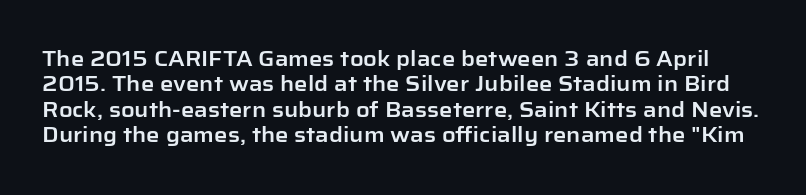
{"italic": "no", "underline": "no", "line_spacing_ratio": 1.21, "letter_spacing": "normal", "letter_spacing_em": 0.0, "glyph_px": 21}
